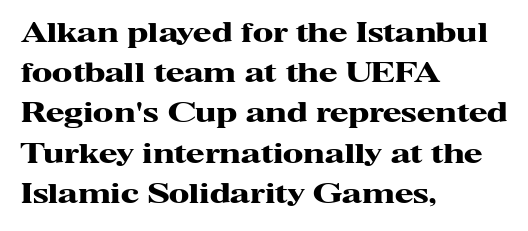
The image shows 27 px bold type, upright; set left-aligned, normal line spacing (1.49x), normal letter spacing, not underlined.
